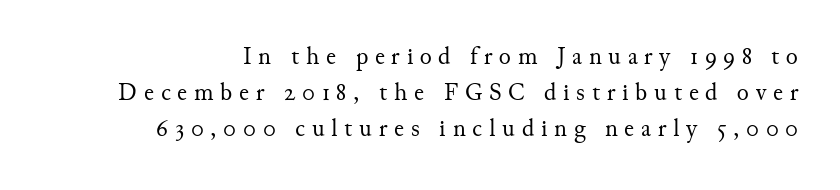
{"italic": "no", "bold": "no", "underline": "no", "align": "right", "line_spacing": "normal", "line_spacing_ratio": 1.45, "letter_spacing": "wide", "letter_spacing_em": 0.27, "glyph_px": 25}
